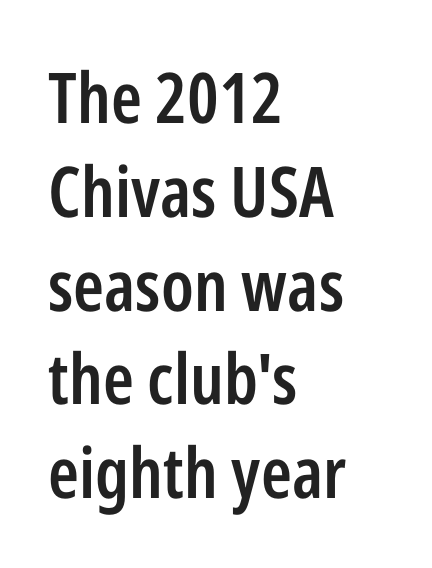
The image shows 70 px semibold, condensed sans-serif type, upright; set left-aligned, normal line spacing (1.34x), normal letter spacing, not underlined; low stroke contrast and a medium x-height.
